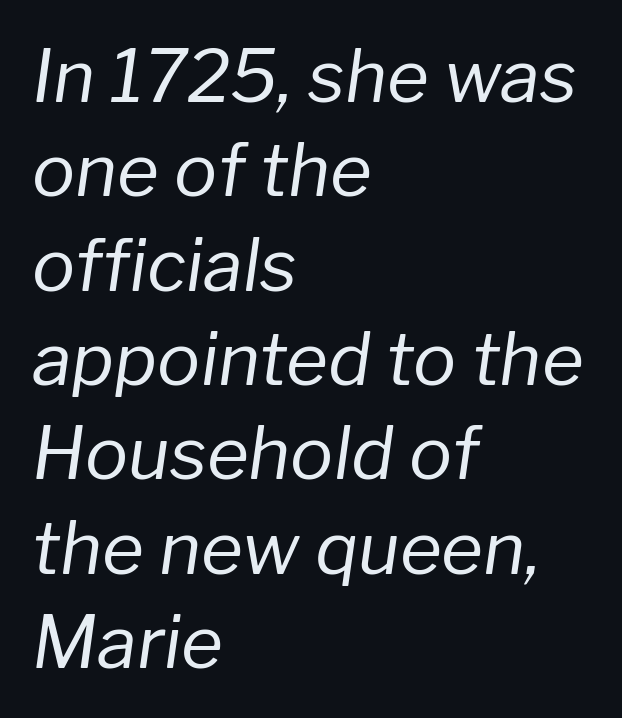
The rendering applies a slant to the glyphs. Think of a printed novel: that variable character pitch is what you see here. These lines stack with their left ends in a neat column. The gap between lines stays unmarked. How are the letters spaced? Ordinarily, with no added tracking. The weight tops out at a normal text grade.
